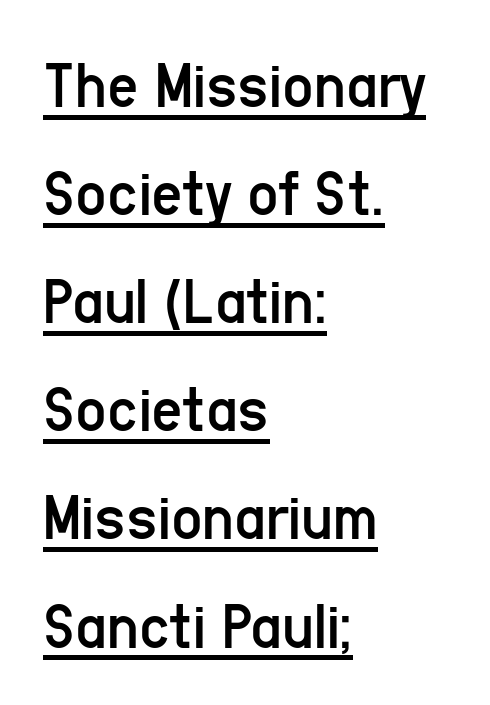
{"serif": "no", "italic": "no", "bold": "no", "weight": "regular", "width": "condensed", "stroke_contrast": "low", "x_height": "medium", "monospaced": "no", "underline": "yes", "align": "left", "line_spacing": "normal", "line_spacing_ratio": 1.59, "letter_spacing": "normal", "letter_spacing_em": 0.0, "glyph_px": 68}
